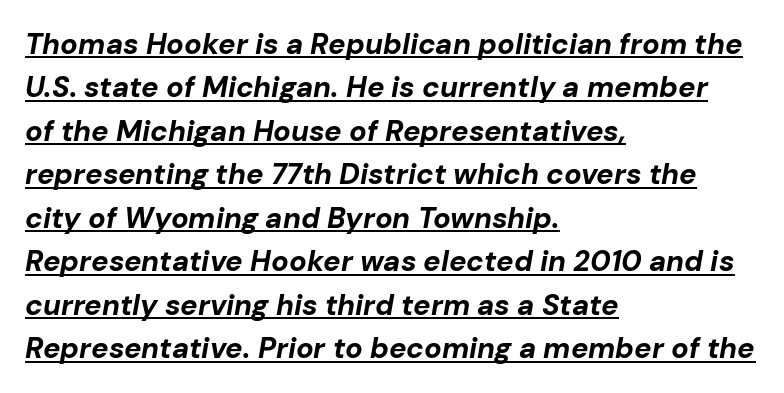
The text carries the slant typical of an italic or oblique font. You could not count columns in this text — the font is proportionally spaced. Beneath each row of characters lies a ruled line. The paragraph has a hard left edge and a soft right edge. Typesetter's note: full bold, strokes at maximum text heaviness. Regular leading.
